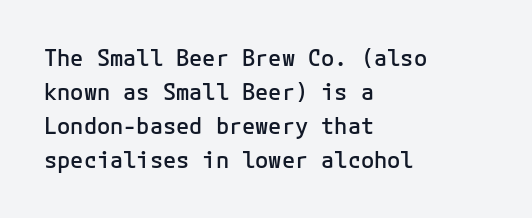
{"italic": "no", "bold": "semi", "underline": "no", "align": "left", "line_spacing": "normal", "line_spacing_ratio": 1.54, "letter_spacing": "normal", "letter_spacing_em": 0.0, "glyph_px": 22}
